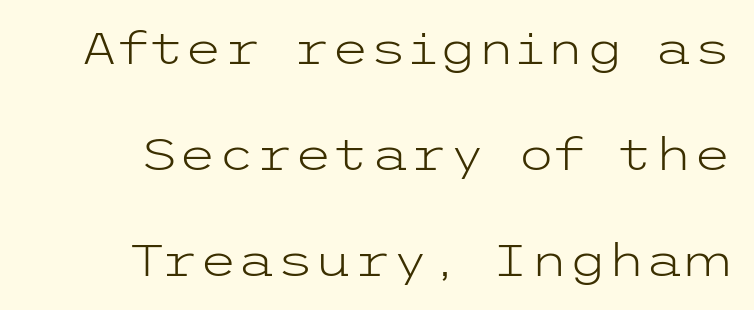
Q: Is the text bold? A: No.
Q: Is the text italic (slanted)? A: No, it is upright.
Q: Is the typeface a serif or a sans-serif typeface? A: Sans-serif.
Q: Is the text underlined? A: No.
Q: Is the spacing between letters normal or unusually wide? A: Normal.
Q: Is the spacing between lines tight, normal or loose? A: Loose.
Q: Width (condensed, normal, or wide)? A: Wide.
Q: Stroke contrast? A: Low.
Q: x-height? A: Medium.
